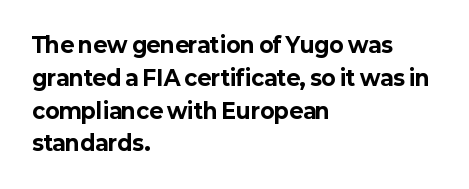
Q: Is the text bold? A: Yes.
Q: Is the text italic (slanted)? A: No, it is upright.
Q: Is the text underlined? A: No.
Q: How is the paragraph aligned? A: Left-aligned.
Q: Is the spacing between letters normal or unusually wide? A: Normal.
Q: Is the spacing between lines tight, normal or loose? A: Normal.
